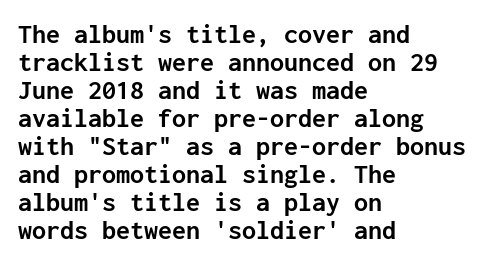
Q: Is the text bold? A: Yes.
Q: Is the text italic (slanted)? A: No, it is upright.
Q: Is the typeface a serif or a sans-serif typeface? A: Sans-serif.
Q: Is the text underlined? A: No.
Q: How is the paragraph aligned? A: Left-aligned.
Q: Is the spacing between letters normal or unusually wide? A: Normal.
Q: Is the spacing between lines tight, normal or loose? A: Tight.
Q: Width (condensed, normal, or wide)? A: Normal.
Q: Stroke contrast? A: Low.
Q: x-height? A: Medium.
Q: Monospaced? A: Yes.
